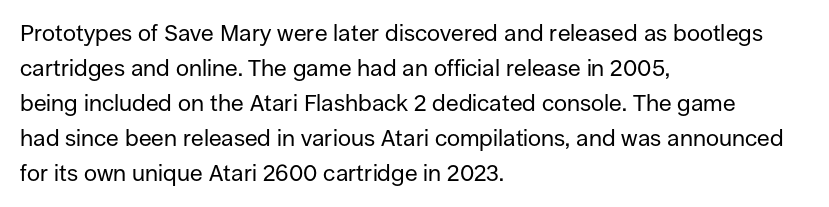
Weight: not bold — regular or lighter. The typesetter chose a ragged-right arrangement here. Each new line begins a customary step beneath the previous one. You could call the tracking neutral — neither tight nor loose. Only glyphs here, with clear space below each row. You can tell it's not italic because the verticals are truly vertical.
